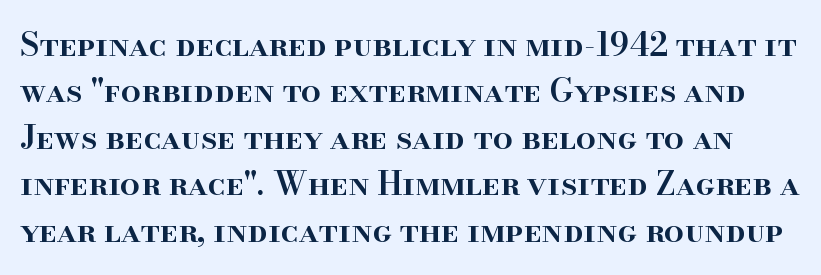
{"serif": "yes", "italic": "no", "bold": "semi", "weight": "semibold", "width": "normal", "stroke_contrast": "high", "x_height": "small", "monospaced": "no", "underline": "no", "line_spacing": "normal", "line_spacing_ratio": 1.45, "letter_spacing": "normal", "letter_spacing_em": 0.0, "glyph_px": 32}
